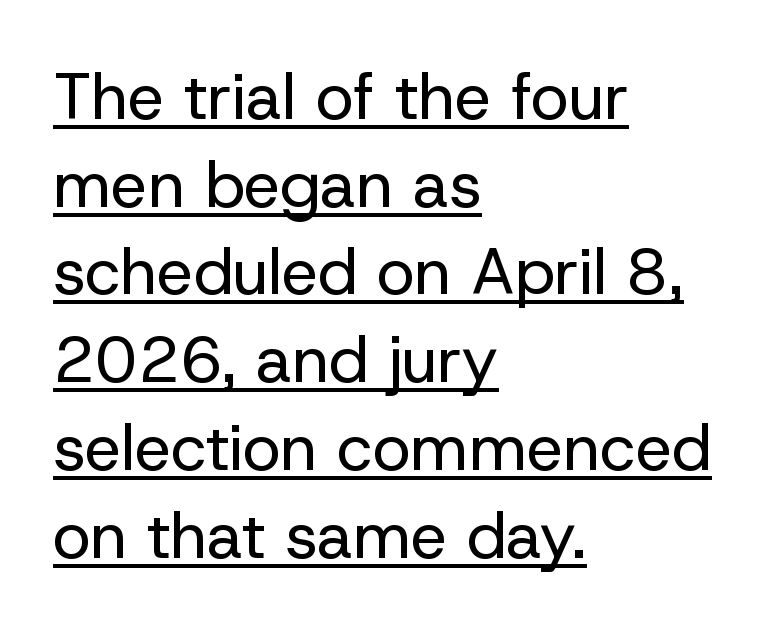
You can see a thin bar hugging the bottom of the glyphs. Line spacing here is normal. The passage is arranged the way most books set body copy — flush left. Note the varied advance widths — an 'i' is clearly narrower than an 'm'.
